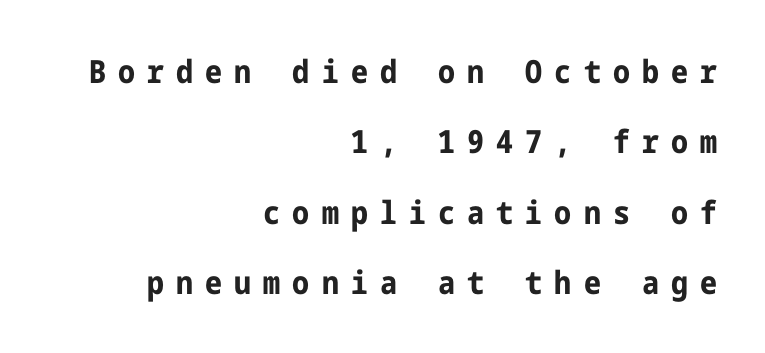
Italic: no, the glyphs are upright roman. Line ends are locked; line starts wander. The letters are spread apart with noticeably loose tracking. One glance says open: line gaps are wider than usual.
